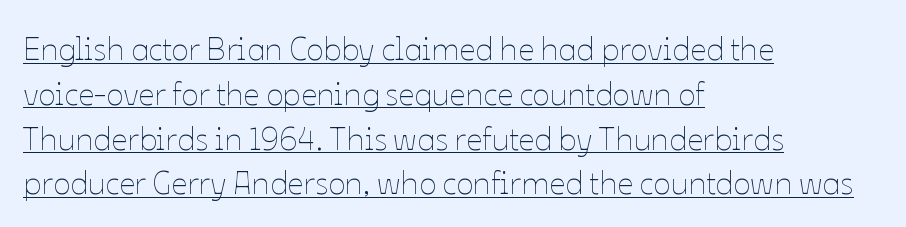
This sample uses an upright cut, with every glyph sitting square on the baseline. What's the leading like? Ordinary, nothing unusual. Is this a heavy cut? Hardly; it is regular or lighter. The passage shown is underscored from start to finish.
